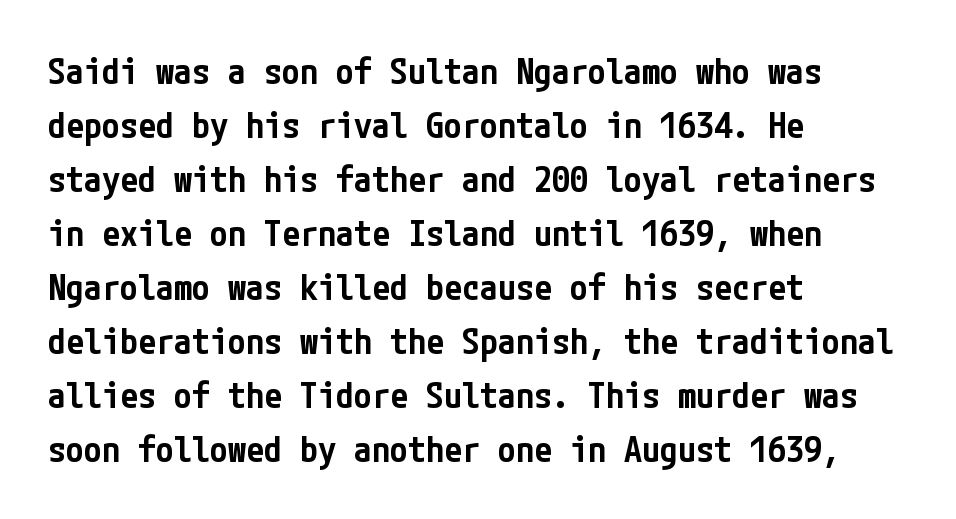
Rendered with straight, roman letterforms. Spacing between characters is what you'd get straight out of the box. Notice the strokes are somewhat thickened but not fully heavy: this is a semibold. Font category for this specimen: sans-serif.
